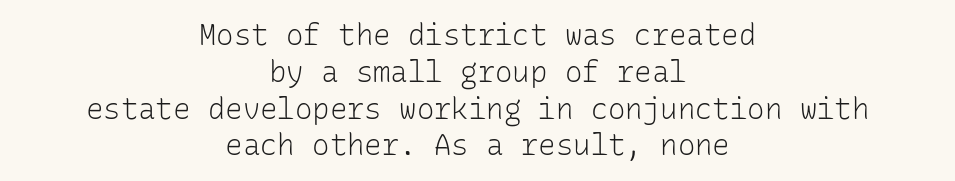
The rows are spaced the way most documents space them. The letters sit at their default tracking, neither squeezed nor spread. No extra ink here — the face is not bold. Ascenders rise straight up at ninety degrees. This sample is center-justified, so both line endings float freely. You could count columns in this text — the font is strictly monospaced.
